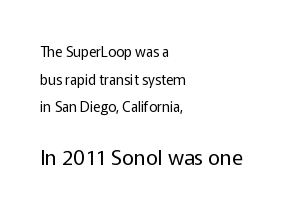
These lines are set flush left with a ragged right edge. The designer dialed line spacing up above the default. Letters rest on an invisible, unmarked baseline. This sample uses an upright cut, with every glyph sitting square on the baseline. Which chunk is bigger? The second one — the bottom block dwarfs the top.
